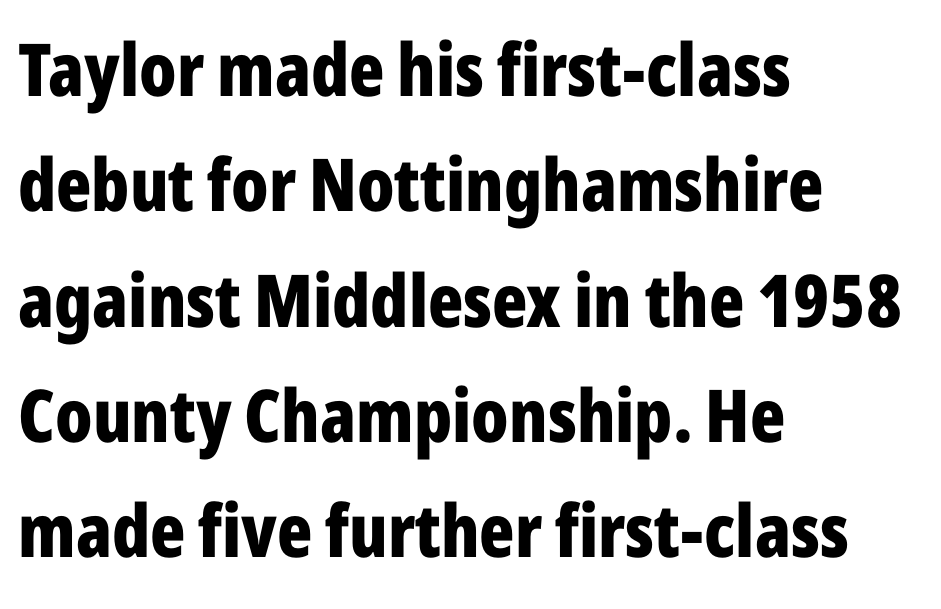
The image shows 73 px bold, condensed sans-serif type, upright; set left-aligned, normal line spacing (1.58x), normal letter spacing, not underlined; low stroke contrast and a medium x-height.
